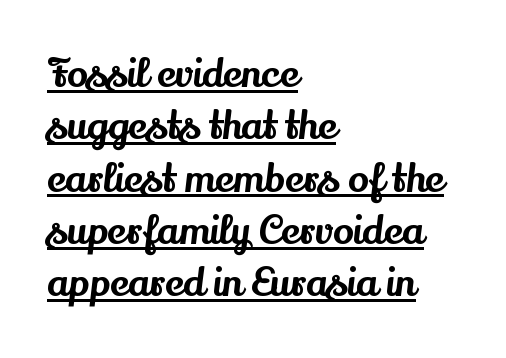
This sample is left-justified, so line endings fall wherever the words run out. A baseline rule has been typeset under these characters. The horizontal fit of the characters is conventional and even. A serif font was chosen for this passage. One glance says typical: line gaps are just what's usual.
